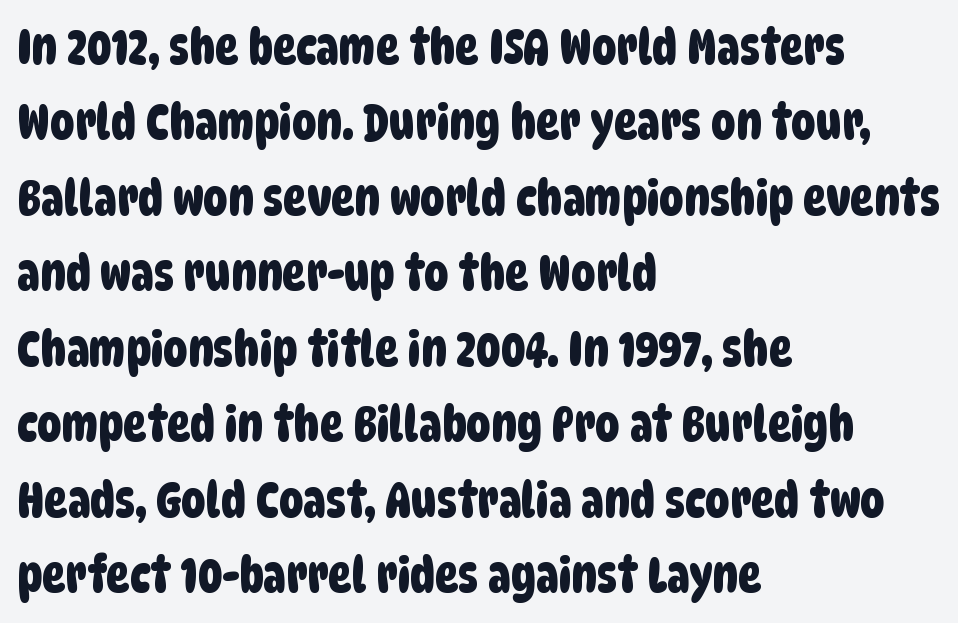
The image shows 49 px condensed sans-serif type; set left-aligned, normal line spacing (1.54x), normal letter spacing, not underlined; low stroke contrast and a large x-height.
